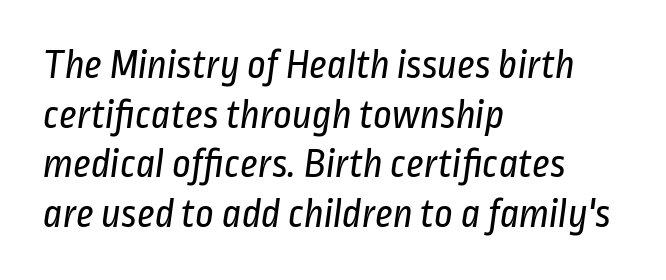
This rendering leaves character spacing at its baseline value. Which margin do the lines hug? The left one — the right edge is uneven. The rendering uses natural spacing where letterforms have individual widths. A sans-serif font was chosen for this passage.
